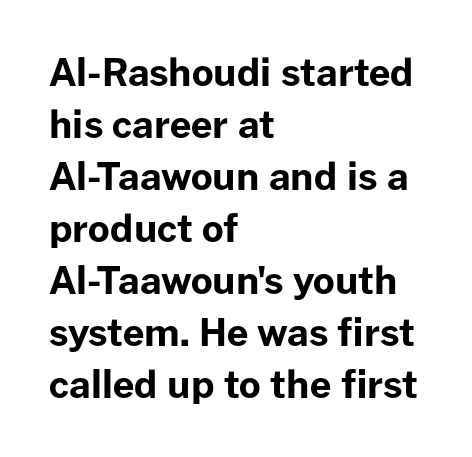
Q: Is the text bold? A: Yes.
Q: Is the text italic (slanted)? A: No, it is upright.
Q: Is the typeface a serif or a sans-serif typeface? A: Sans-serif.
Q: Is the text underlined? A: No.
Q: How is the paragraph aligned? A: Left-aligned.
Q: Is the spacing between letters normal or unusually wide? A: Normal.
Q: Is the spacing between lines tight, normal or loose? A: Normal.
Q: Width (condensed, normal, or wide)? A: Normal.
Q: Stroke contrast? A: Low.
Q: x-height? A: Medium.
Q: Monospaced? A: No.
